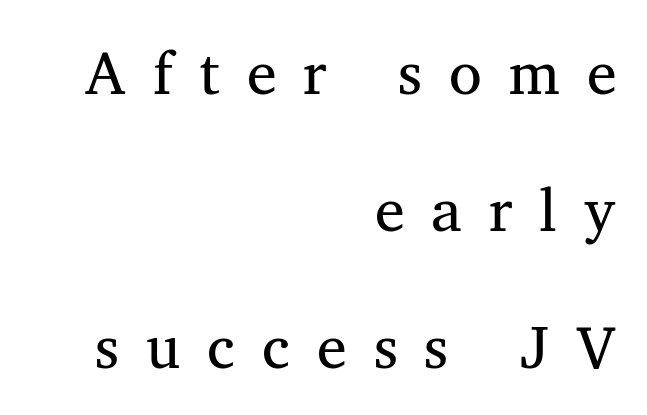
Q: Is the text bold? A: No.
Q: Is the text italic (slanted)? A: No, it is upright.
Q: Is the typeface a serif or a sans-serif typeface? A: Serif.
Q: Is the text underlined? A: No.
Q: How is the paragraph aligned? A: Right-aligned.
Q: Is the spacing between letters normal or unusually wide? A: Unusually wide.
Q: Is the spacing between lines tight, normal or loose? A: Loose.
Q: Width (condensed, normal, or wide)? A: Normal.
Q: Stroke contrast? A: Medium.
Q: x-height? A: Medium.
Q: Monospaced? A: No.
